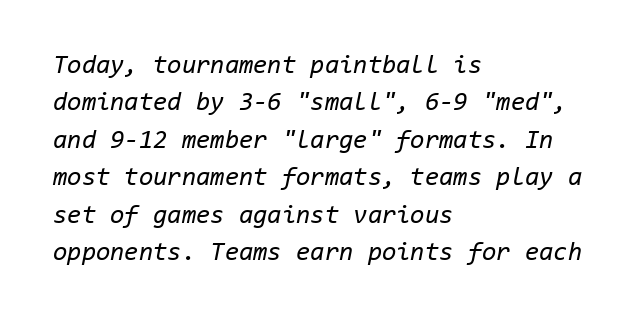
{"italic": "yes", "lean": "right", "slant_degrees": 11, "bold": "no", "underline": "no", "align": "left", "line_spacing": "normal", "line_spacing_ratio": 1.44, "letter_spacing": "normal", "letter_spacing_em": 0.0, "glyph_px": 26}
